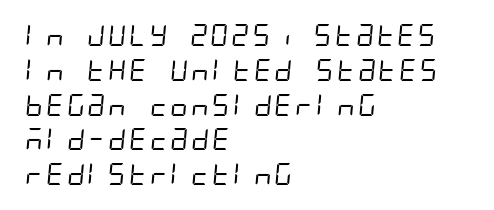
Q: Is the text bold? A: No.
Q: Is the text underlined? A: No.
Q: How is the paragraph aligned? A: Left-aligned.
Q: Is the spacing between letters normal or unusually wide? A: Normal.
Q: Is the spacing between lines tight, normal or loose? A: Normal.
